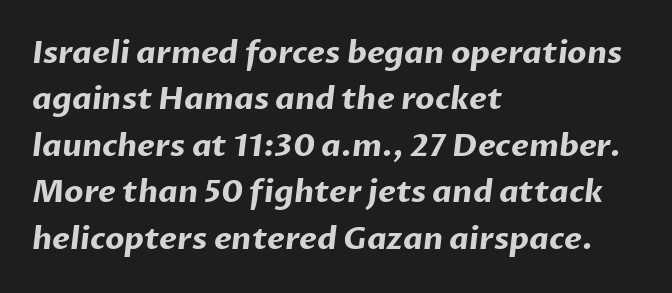
{"serif": "no", "bold": "yes", "weight": "bold", "width": "normal", "stroke_contrast": "low", "x_height": "medium", "monospaced": "no", "underline": "no", "align": "left", "line_spacing": "normal", "line_spacing_ratio": 1.5, "letter_spacing": "normal", "letter_spacing_em": 0.0, "glyph_px": 31}
